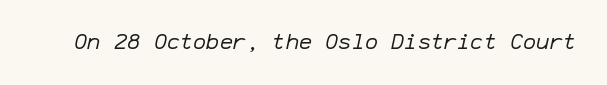
{"italic": "yes", "lean": "right", "slant_degrees": 12, "bold": "no", "underline": "no", "letter_spacing": "normal", "letter_spacing_em": 0.0, "glyph_px": 22}
